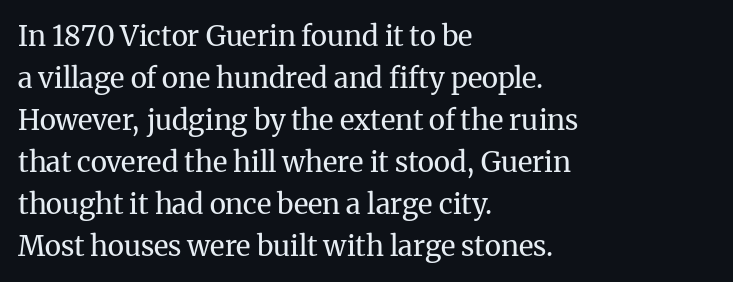
Is this a heavy cut? Hardly; it is regular or lighter. Descenders are the only things crossing below the line. Caption: multi-line text, flush left, ragged right. Each letter keeps its own natural width here, so spacing adapts to shape. Classification — serif.
